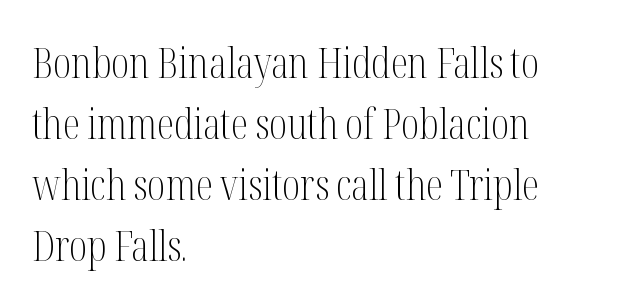
The image shows 43 px light, condensed serif type, upright; set left-aligned, normal line spacing (1.42x), normal letter spacing, not underlined; medium stroke contrast and a medium x-height.
